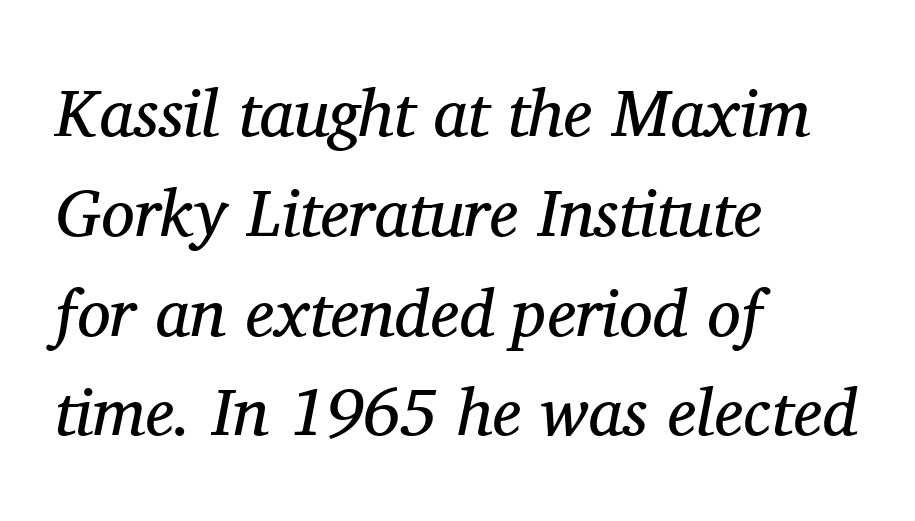
Compared with a centered layout, this one pins lines to the left instead. The letters advance in unequal steps, a hallmark of proportional type. Is the stroke heavy? The answer is a plain regular-or-lighter. Yep, those are serifs on the letters.
